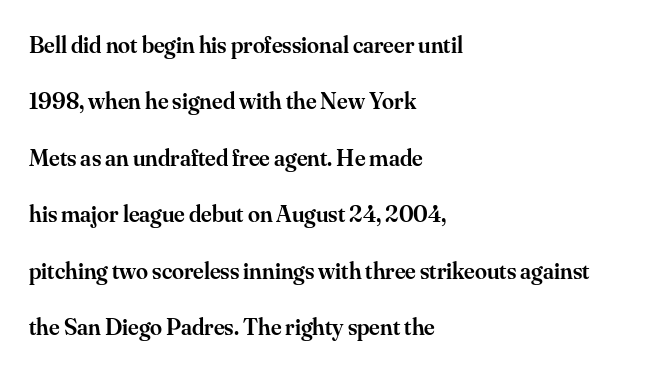
Q: Is the text bold? A: Semi-bold.
Q: Is the text italic (slanted)? A: No, it is upright.
Q: Is the text underlined? A: No.
Q: How is the paragraph aligned? A: Left-aligned.
Q: Is the spacing between letters normal or unusually wide? A: Normal.
Q: Is the spacing between lines tight, normal or loose? A: Loose.
